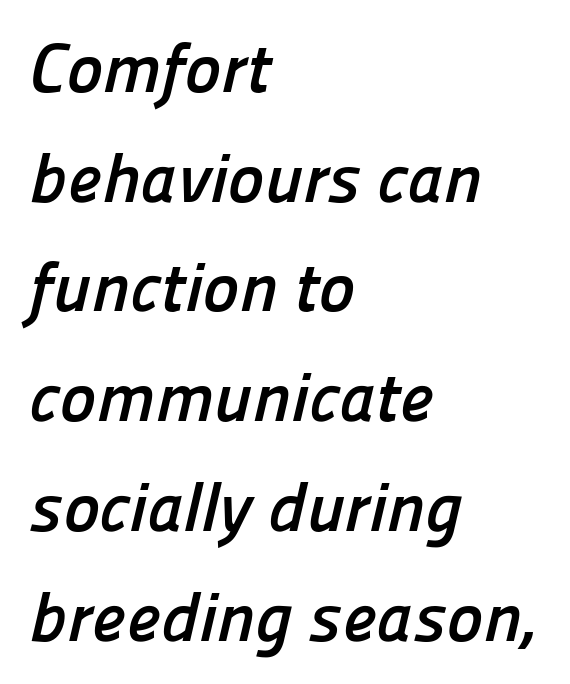
Q: Is the text bold? A: Yes.
Q: Is the typeface a serif or a sans-serif typeface? A: Sans-serif.
Q: Is the text underlined? A: No.
Q: How is the paragraph aligned? A: Left-aligned.
Q: Is the spacing between letters normal or unusually wide? A: Normal.
Q: Is the spacing between lines tight, normal or loose? A: Normal.
Q: Width (condensed, normal, or wide)? A: Normal.
Q: Stroke contrast? A: Low.
Q: x-height? A: Medium.
Q: Monospaced? A: No.
